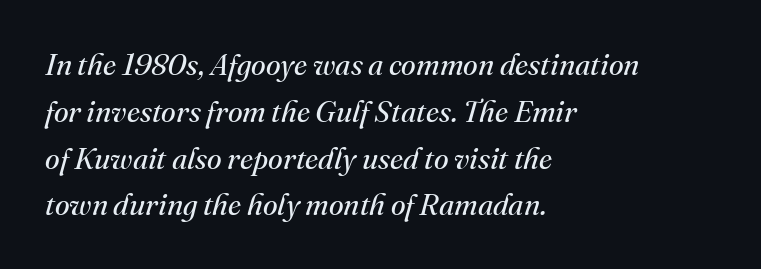
Q: Is the text bold? A: No.
Q: Is the text italic (slanted)? A: Yes, it leans right by about 16 degrees.
Q: Is the typeface a serif or a sans-serif typeface? A: Serif.
Q: Is the text underlined? A: No.
Q: How is the paragraph aligned? A: Left-aligned.
Q: Is the spacing between letters normal or unusually wide? A: Normal.
Q: Is the spacing between lines tight, normal or loose? A: Normal.
Q: Width (condensed, normal, or wide)? A: Normal.
Q: Stroke contrast? A: Medium.
Q: x-height? A: Small.
Q: Monospaced? A: No.
